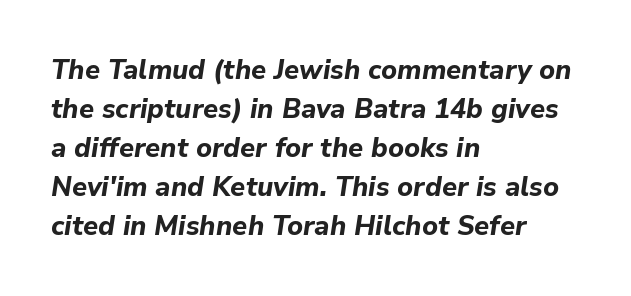
Q: Is the text bold? A: Yes.
Q: Is the text italic (slanted)? A: Yes, it leans right by about 9 degrees.
Q: Is the text underlined? A: No.
Q: How is the paragraph aligned? A: Left-aligned.
Q: Is the spacing between letters normal or unusually wide? A: Normal.
Q: Is the spacing between lines tight, normal or loose? A: Normal.
